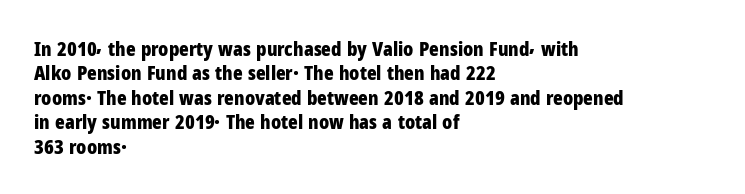
The image shows 20 px bold type, upright; set left-aligned, line spacing 1.22x, normal letter spacing, not underlined.
